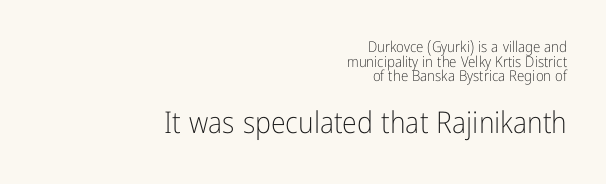
The image shows 30 px light, condensed sans-serif type, upright; set right-aligned, tight line spacing (0.97x), normal letter spacing, not underlined; the second (bottom) block is 2.0x larger; low stroke contrast and a medium x-height.
